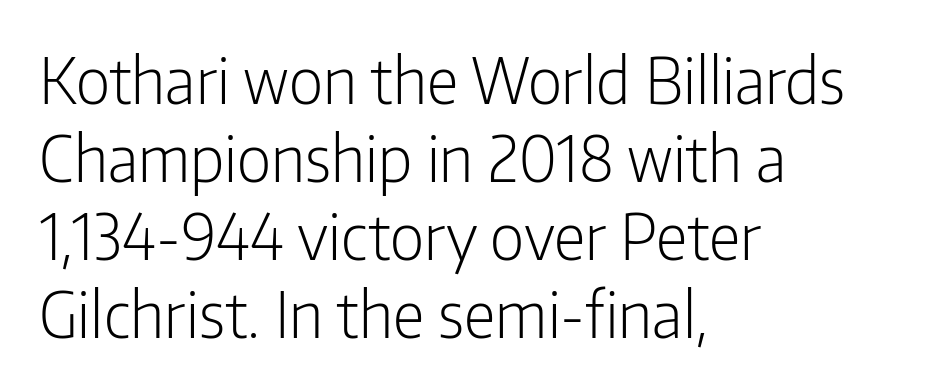
{"serif": "no", "italic": "no", "bold": "no", "weight": "light", "width": "condensed", "stroke_contrast": "low", "x_height": "medium", "monospaced": "no", "underline": "no", "align": "left", "line_spacing_ratio": 1.24, "letter_spacing": "normal", "letter_spacing_em": 0.0, "glyph_px": 63}
